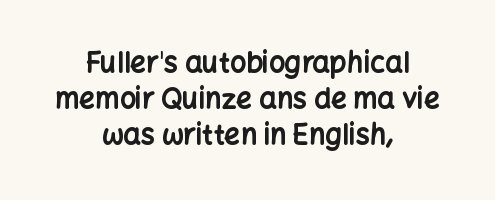
Q: Is the text bold? A: Yes.
Q: Is the text italic (slanted)? A: No, it is upright.
Q: Is the typeface a serif or a sans-serif typeface? A: Sans-serif.
Q: Is the text underlined? A: No.
Q: How is the paragraph aligned? A: Centered.
Q: Is the spacing between letters normal or unusually wide? A: Normal.
Q: Is the spacing between lines tight, normal or loose? A: Normal.
Q: Width (condensed, normal, or wide)? A: Normal.
Q: Stroke contrast? A: Low.
Q: x-height? A: Medium.
Q: Monospaced? A: No.
